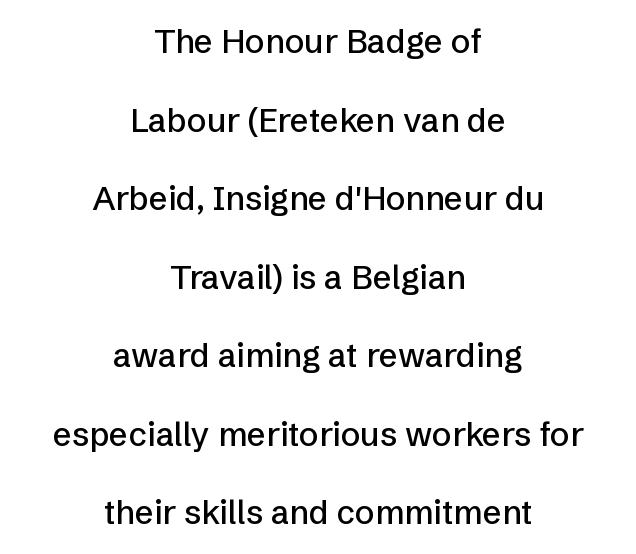
{"serif": "no", "italic": "no", "width": "normal", "stroke_contrast": "low", "x_height": "medium", "monospaced": "no", "underline": "no", "align": "center", "line_spacing": "loose", "line_spacing_ratio": 2.38, "letter_spacing": "normal", "letter_spacing_em": 0.0, "glyph_px": 33}
